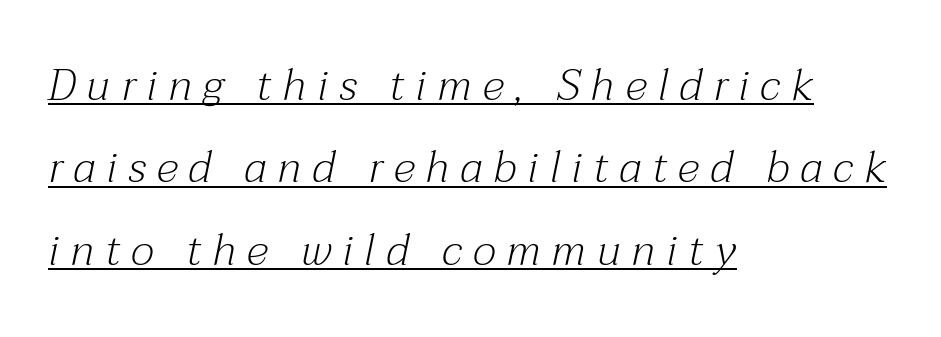
The image shows 44 px light serif type, italic (leaning right); set left-aligned, line spacing 1.87x, unusually wide letter spacing (+0.25 em), underlined; medium stroke contrast and a medium x-height.
